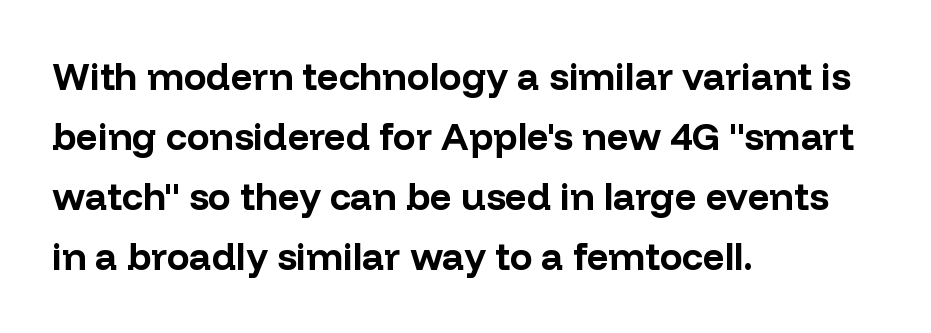
{"serif": "no", "italic": "no", "bold": "yes", "weight": "bold", "width": "normal", "stroke_contrast": "low", "x_height": "medium", "monospaced": "no", "underline": "no", "align": "left", "line_spacing": "normal", "line_spacing_ratio": 1.58, "letter_spacing": "normal", "letter_spacing_em": 0.0, "glyph_px": 38}
